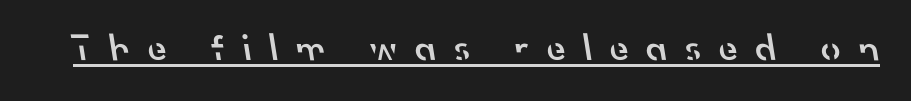
{"serif": "no", "bold": "semi", "weight": "semibold", "width": "normal", "stroke_contrast": "low", "x_height": "small", "monospaced": "no", "underline": "yes", "letter_spacing": "wide", "letter_spacing_em": 0.45, "glyph_px": 39}
